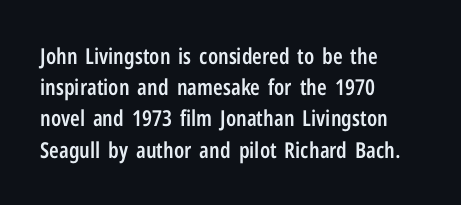
Q: Is the text bold? A: Semi-bold.
Q: Is the text italic (slanted)? A: No, it is upright.
Q: Is the text underlined? A: No.
Q: How is the paragraph aligned? A: Left-aligned.
Q: Is the spacing between letters normal or unusually wide? A: Normal.
Q: Is the spacing between lines tight, normal or loose? A: Normal.
